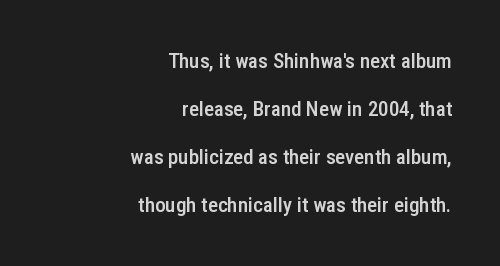
Q: Is the text bold? A: Semi-bold.
Q: Is the text italic (slanted)? A: No, it is upright.
Q: Is the text underlined? A: No.
Q: How is the paragraph aligned? A: Right-aligned.
Q: Is the spacing between letters normal or unusually wide? A: Normal.
Q: Is the spacing between lines tight, normal or loose? A: Loose.
